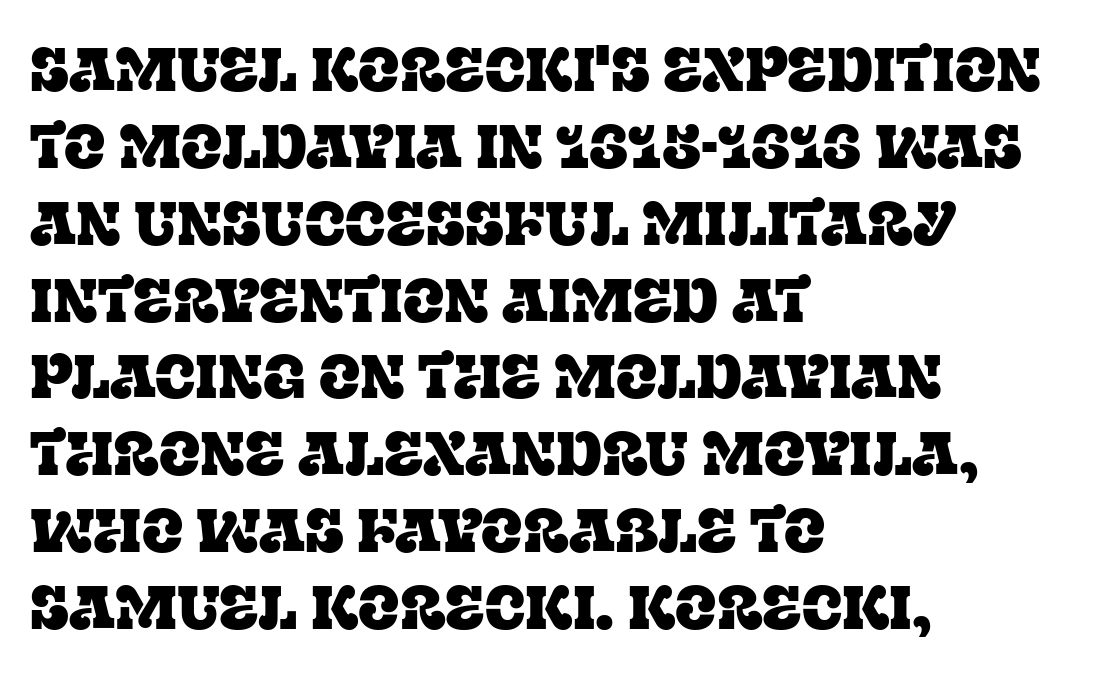
These lines are rendered in a variable-pitch font. Are there feet on the stems? There are — it's a serif. Descenders hang freely into open space. When letters stand straight like this, we call the style roman or upright. This rendering leaves character spacing at its baseline value. Students, observe: this is what conventionally led text looks like.
